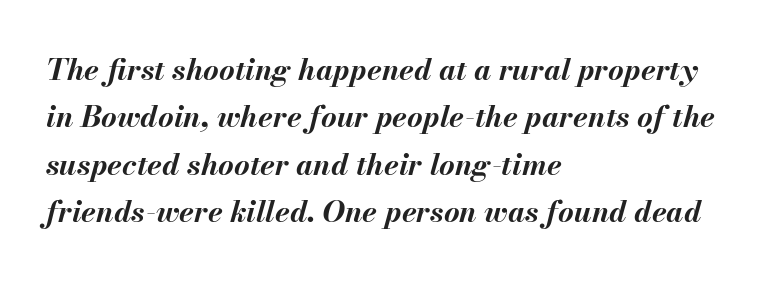
{"italic": "yes", "lean": "right", "slant_degrees": 13, "bold": "yes", "weight": "bold", "width": "normal", "stroke_contrast": "medium", "x_height": "small", "monospaced": "no", "underline": "no", "align": "left", "line_spacing": "normal", "line_spacing_ratio": 1.58, "letter_spacing": "normal", "letter_spacing_em": 0.0, "glyph_px": 30}
